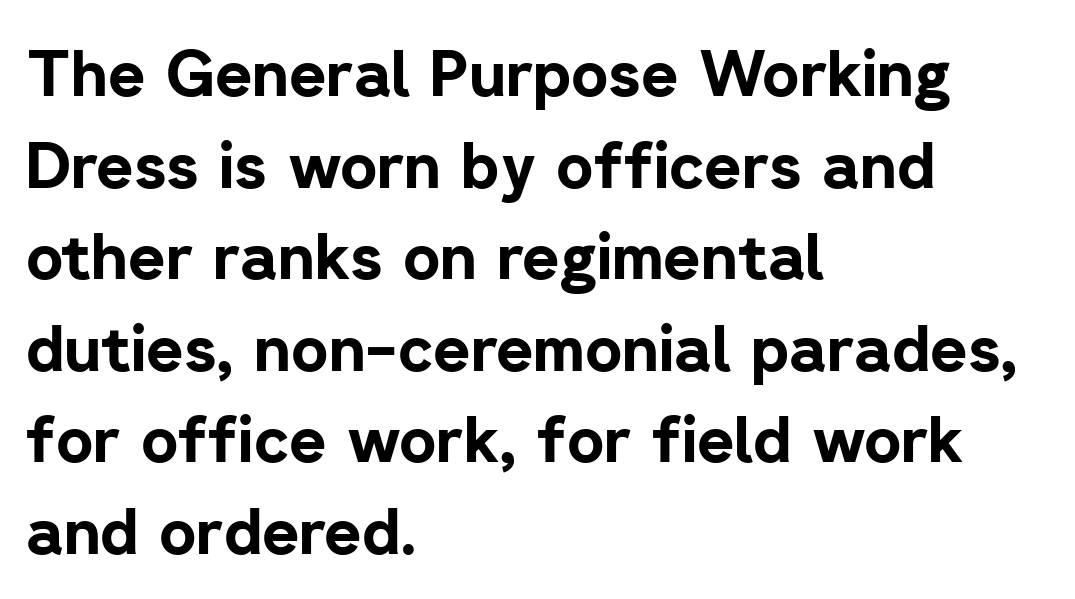
The image shows 64 px bold sans-serif type, upright; set left-aligned, normal line spacing (1.43x), normal letter spacing, not underlined; low stroke contrast and a medium x-height.
